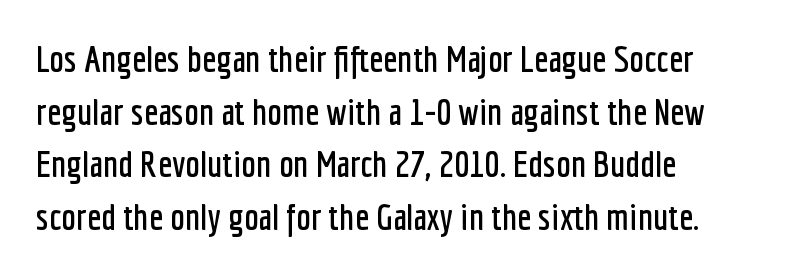
{"serif": "no", "italic": "no", "width": "condensed", "stroke_contrast": "low", "x_height": "medium", "monospaced": "no", "underline": "no", "align": "left", "line_spacing": "normal", "line_spacing_ratio": 1.42, "letter_spacing": "normal", "letter_spacing_em": 0.0, "glyph_px": 37}
